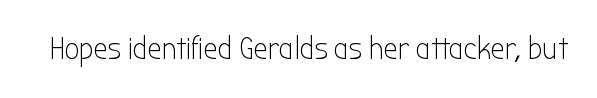
Descender tails drop into unmarked territory. Font category for this specimen: sans-serif. If you drew a line through each stem, it would be perfectly vertical. Nothing unusual about the tracking: characters are spaced as the font intends.
